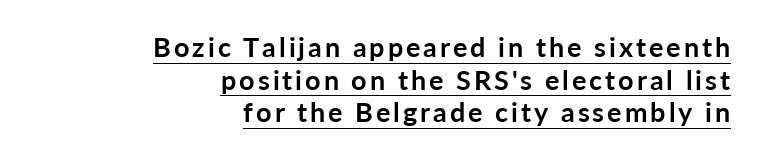
Q: Is the text bold? A: Yes.
Q: Is the text italic (slanted)? A: No, it is upright.
Q: Is the text underlined? A: Yes.
Q: How is the paragraph aligned? A: Right-aligned.
